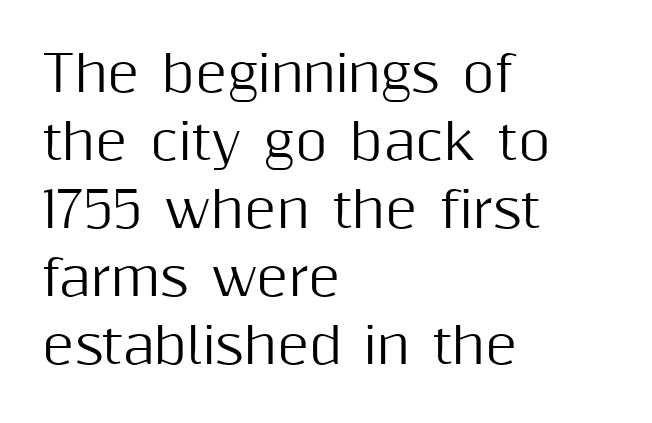
Q: Is the text italic (slanted)? A: No, it is upright.
Q: Is the typeface a serif or a sans-serif typeface? A: Sans-serif.
Q: Is the text underlined? A: No.
Q: How is the paragraph aligned? A: Left-aligned.
Q: Is the spacing between letters normal or unusually wide? A: Normal.
Q: Is the spacing between lines tight, normal or loose? A: Normal.
Q: Width (condensed, normal, or wide)? A: Normal.
Q: Stroke contrast? A: Medium.
Q: x-height? A: Medium.
Q: Monospaced? A: No.
